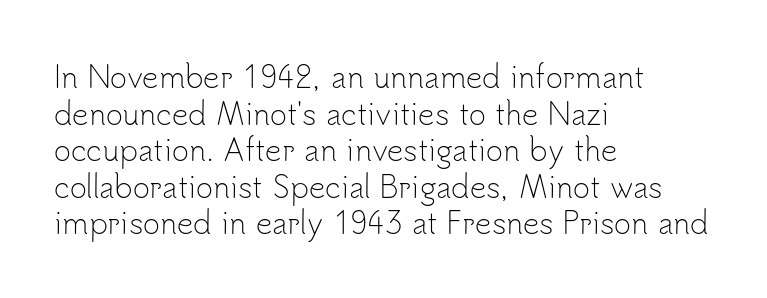
Rule under the text: the space is simply empty. Here the glyphs are tracked normally, forming tight word shapes. Layout note: lines flush left. The font sits on the lighter half of the weight spectrum, regular included. The face used here is a sans, in the tradition of grotesques and geometrics.
